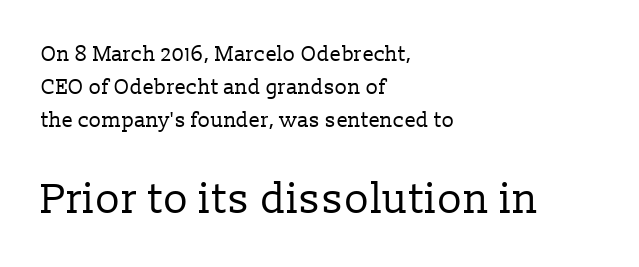
The image shows 42 px regular-weight serif type, upright; set left-aligned, normal line spacing (1.57x), normal letter spacing, not underlined; the second (bottom) block is 2.0x larger; low stroke contrast and a medium x-height.
